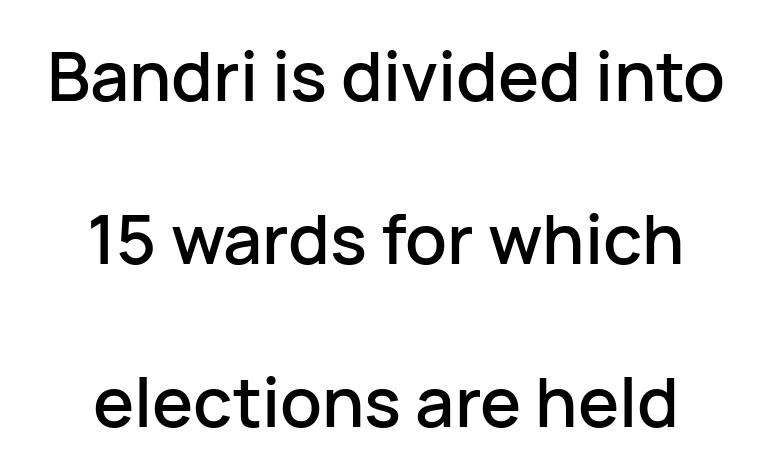
Q: Is the text italic (slanted)? A: No, it is upright.
Q: Is the typeface a serif or a sans-serif typeface? A: Sans-serif.
Q: Is the text underlined? A: No.
Q: How is the paragraph aligned? A: Centered.
Q: Is the spacing between letters normal or unusually wide? A: Normal.
Q: Is the spacing between lines tight, normal or loose? A: Loose.
Q: Width (condensed, normal, or wide)? A: Normal.
Q: Stroke contrast? A: Low.
Q: x-height? A: Medium.
Q: Monospaced? A: No.
